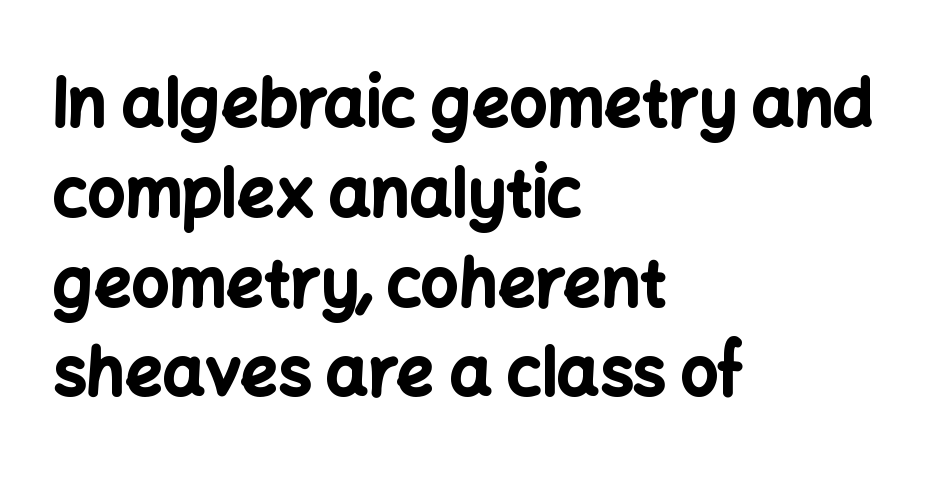
{"serif": "no", "italic": "no", "bold": "yes", "weight": "bold", "width": "normal", "stroke_contrast": "low", "x_height": "medium", "monospaced": "no", "underline": "no", "align": "left", "line_spacing": "normal", "line_spacing_ratio": 1.36, "letter_spacing": "normal", "letter_spacing_em": 0.0, "glyph_px": 66}
